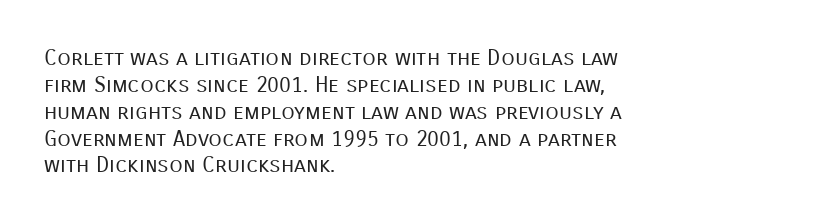
{"italic": "no", "bold": "no", "underline": "no", "align": "left", "line_spacing_ratio": 1.22, "letter_spacing": "normal", "letter_spacing_em": 0.0, "glyph_px": 22}
